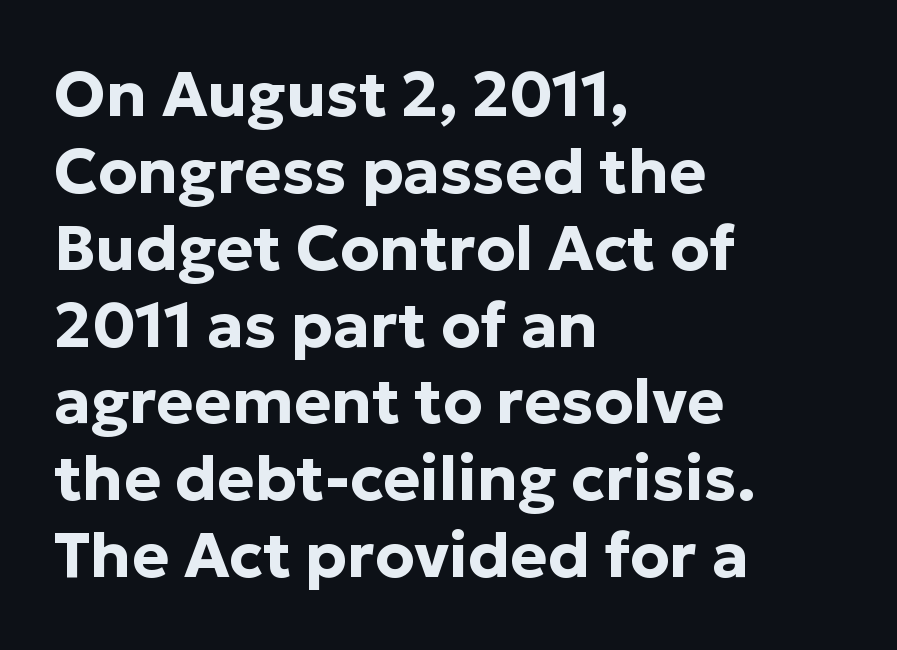
The image shows 63 px bold sans-serif type, upright; set left-aligned, line spacing 1.22x, normal letter spacing, not underlined; low stroke contrast and a medium x-height.
